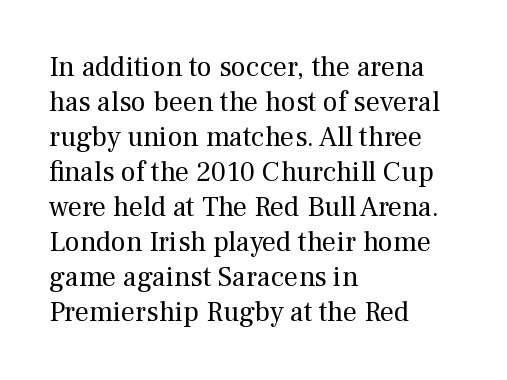
The image shows 28 px regular-weight serif type, upright; set left-aligned, normal line spacing (1.25x), normal letter spacing, not underlined; medium stroke contrast and a medium x-height.
